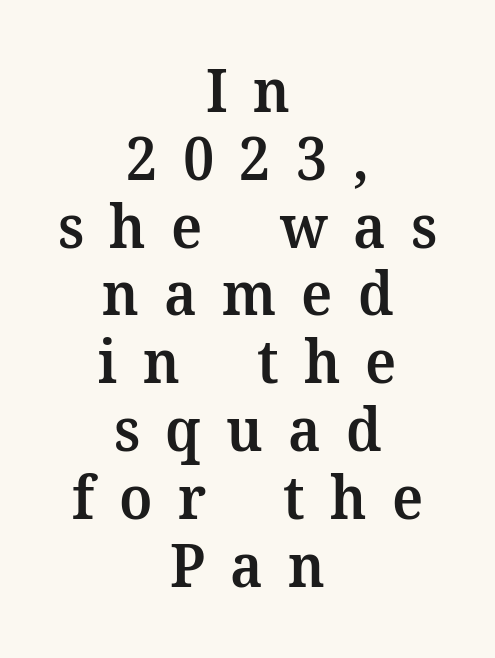
{"serif": "yes", "italic": "no", "bold": "semi", "weight": "semibold", "width": "normal", "stroke_contrast": "medium", "x_height": "medium", "monospaced": "no", "underline": "no", "align": "center", "line_spacing": "tight", "line_spacing_ratio": 1.13, "letter_spacing": "wide", "letter_spacing_em": 0.42, "glyph_px": 60}
